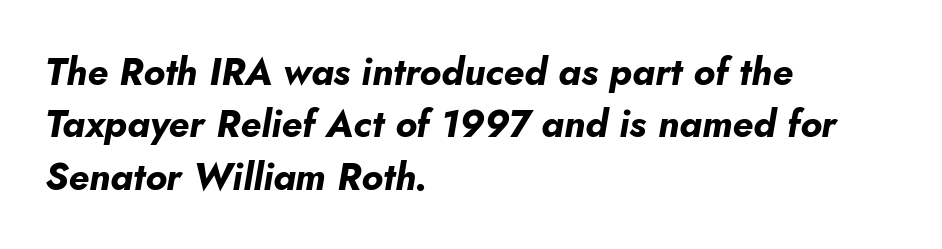
{"italic": "yes", "lean": "right", "slant_degrees": 10, "bold": "yes", "weight": "bold", "width": "normal", "stroke_contrast": "low", "x_height": "small", "monospaced": "no", "underline": "no", "align": "left", "line_spacing": "normal", "line_spacing_ratio": 1.38, "letter_spacing": "normal", "letter_spacing_em": 0.0, "glyph_px": 38}
